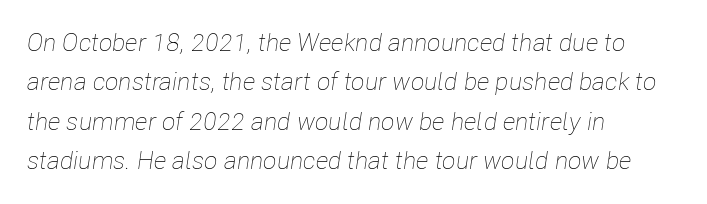
Ink coverage per letter is moderate at most. Line starts are locked; line ends wander. The space beneath each line is pristine and unruled. Interline gaps are of average width in this sample.
